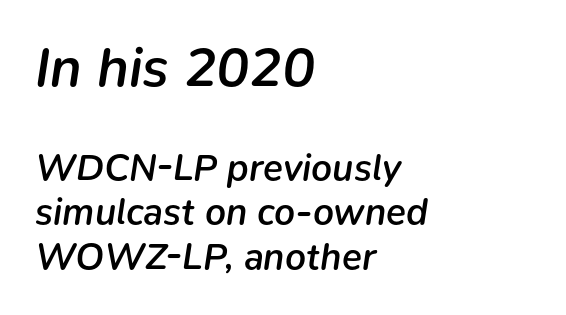
Q: Is the text bold? A: Semi-bold.
Q: Is the text italic (slanted)? A: Yes, it leans right by about 9 degrees.
Q: Is the text underlined? A: No.
Q: How is the paragraph aligned? A: Left-aligned.
Q: Is the spacing between letters normal or unusually wide? A: Normal.
Q: Which block of text is set in a larger size, the first (top) or the second (bottom)? A: The first (top) one.
Q: Width (condensed, normal, or wide)? A: Normal.
Q: Stroke contrast? A: Low.
Q: x-height? A: Medium.
Q: Monospaced? A: No.
